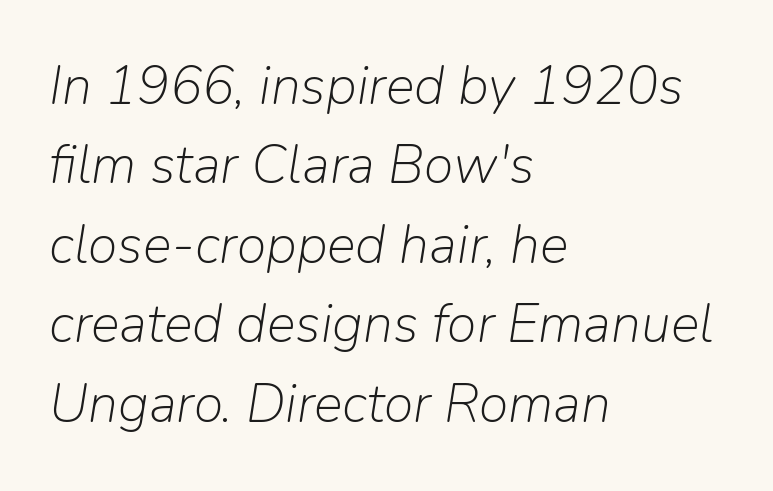
The image shows 54 px light type, italic (leaning right); set left-aligned, normal line spacing (1.47x), normal letter spacing, not underlined; low stroke contrast and a medium x-height.
